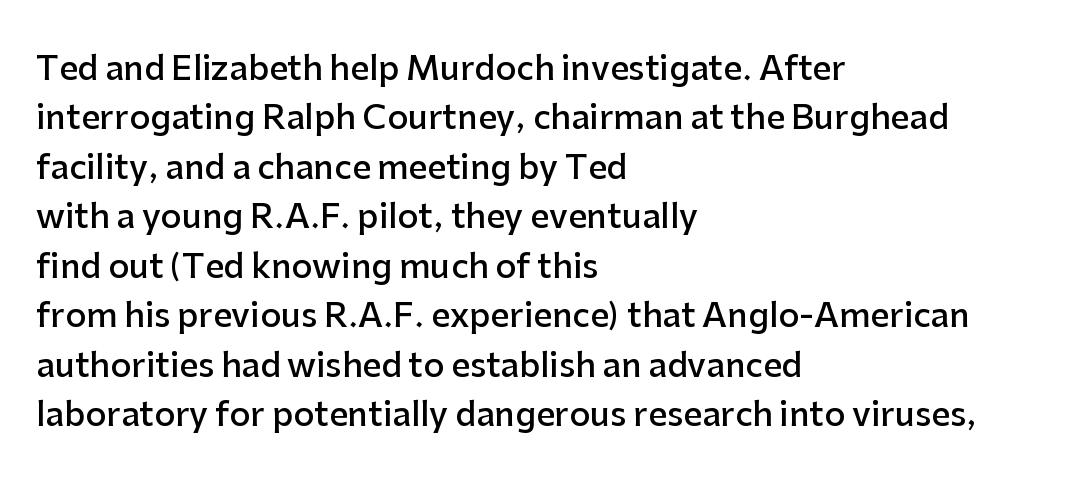
Q: Is the text bold? A: Semi-bold.
Q: Is the text italic (slanted)? A: No, it is upright.
Q: Is the typeface a serif or a sans-serif typeface? A: Sans-serif.
Q: Is the text underlined? A: No.
Q: How is the paragraph aligned? A: Left-aligned.
Q: Is the spacing between letters normal or unusually wide? A: Normal.
Q: Is the spacing between lines tight, normal or loose? A: Normal.
Q: Width (condensed, normal, or wide)? A: Normal.
Q: Stroke contrast? A: Low.
Q: x-height? A: Medium.
Q: Monospaced? A: No.
